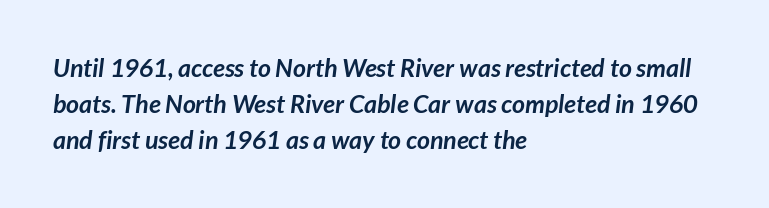
Q: Is the text bold? A: Yes.
Q: Is the text underlined? A: No.
Q: How is the paragraph aligned? A: Left-aligned.
Q: Is the spacing between letters normal or unusually wide? A: Normal.
Q: Is the spacing between lines tight, normal or loose? A: Normal.
